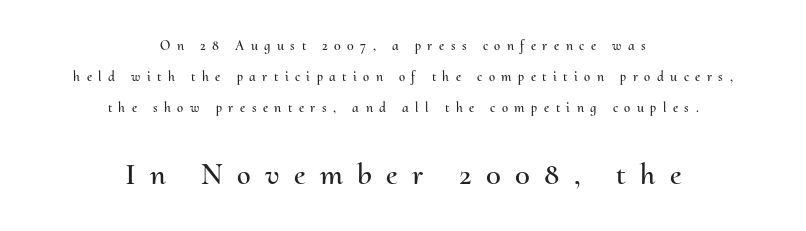
Q: Is the text italic (slanted)? A: No, it is upright.
Q: Is the text underlined? A: No.
Q: How is the paragraph aligned? A: Centered.
Q: Is the spacing between letters normal or unusually wide? A: Unusually wide.
Q: Is the spacing between lines tight, normal or loose? A: Loose.
Q: Which block of text is set in a larger size, the first (top) or the second (bottom)? A: The second (bottom) one.
Q: Width (condensed, normal, or wide)? A: Normal.
Q: Stroke contrast? A: Medium.
Q: x-height? A: Small.
Q: Monospaced? A: No.
